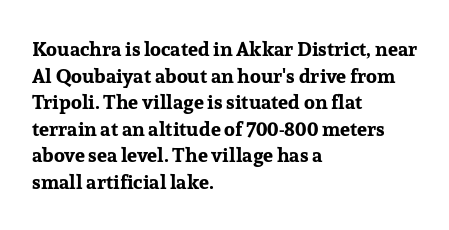
The image shows 20 px bold type, upright; set left-aligned, normal line spacing (1.33x), normal letter spacing, not underlined.
